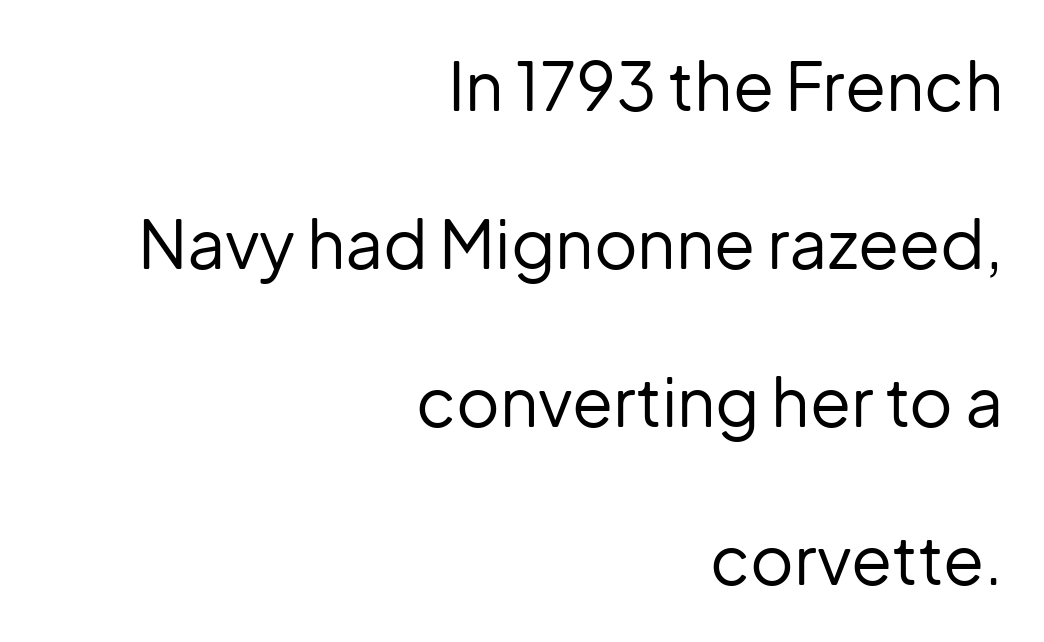
{"serif": "no", "italic": "no", "bold": "no", "weight": "regular", "width": "normal", "stroke_contrast": "low", "x_height": "medium", "monospaced": "no", "underline": "no", "align": "right", "line_spacing": "loose", "line_spacing_ratio": 2.36, "letter_spacing": "normal", "letter_spacing_em": 0.0, "glyph_px": 67}
